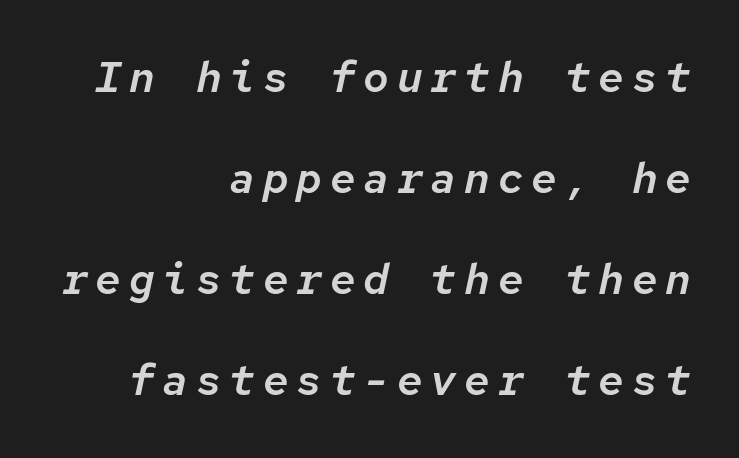
Q: Is the text italic (slanted)? A: Yes, it leans right by about 12 degrees.
Q: Is the text underlined? A: No.
Q: How is the paragraph aligned? A: Right-aligned.
Q: Is the spacing between lines tight, normal or loose? A: Loose.
Q: Width (condensed, normal, or wide)? A: Normal.
Q: Stroke contrast? A: Low.
Q: x-height? A: Medium.
Q: Monospaced? A: Yes.
